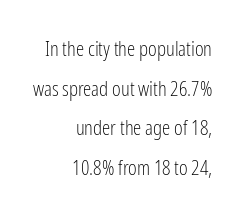
Unmarked baselines from the first word to the last. The face used here is rendered with its standard letterfit. The cut favours lightness, reaching ordinary text weight at its darkest. In terms of posture, this sample is upright.
